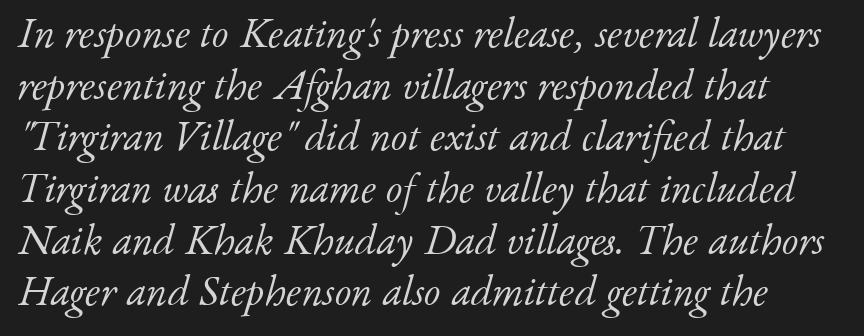
Q: Is the text bold? A: No.
Q: Is the text italic (slanted)? A: Yes, it leans right by about 17 degrees.
Q: Is the typeface a serif or a sans-serif typeface? A: Serif.
Q: Is the text underlined? A: No.
Q: Is the spacing between letters normal or unusually wide? A: Normal.
Q: Width (condensed, normal, or wide)? A: Normal.
Q: Stroke contrast? A: Low.
Q: x-height? A: Small.
Q: Monospaced? A: No.
